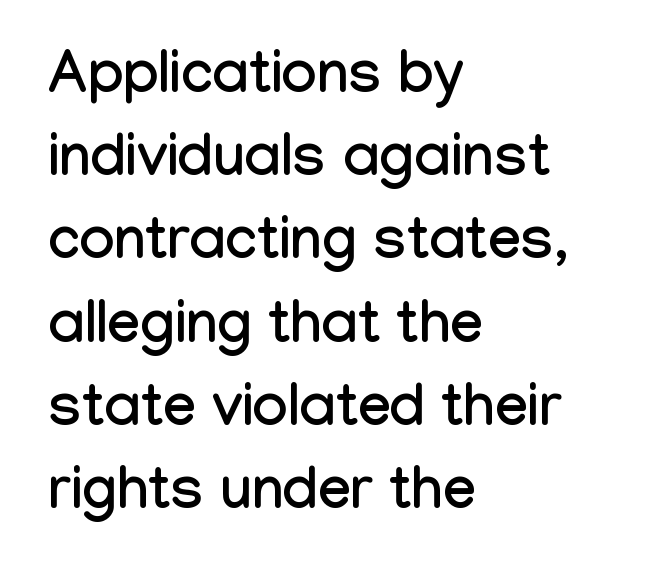
{"serif": "no", "italic": "no", "width": "condensed", "stroke_contrast": "low", "x_height": "medium", "monospaced": "no", "underline": "no", "align": "left", "line_spacing": "normal", "line_spacing_ratio": 1.41, "letter_spacing": "normal", "letter_spacing_em": 0.0, "glyph_px": 59}
